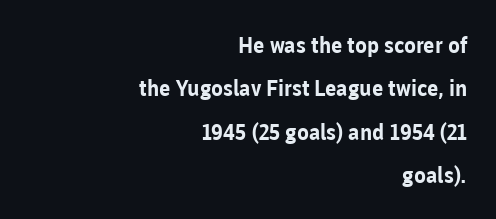
The image shows 22 px bold type, upright; set right-aligned, loose line spacing (1.97x), normal letter spacing, not underlined.
